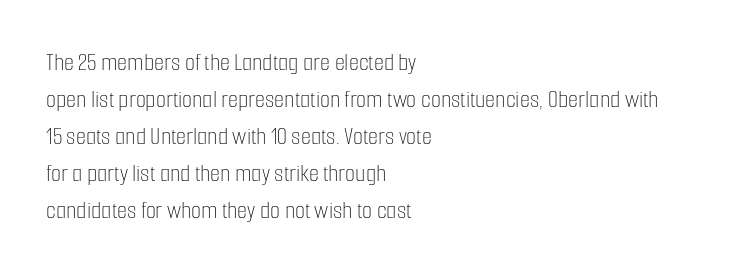
The image shows 26 px text type, upright; set left-aligned, normal line spacing (1.42x), normal letter spacing, not underlined.
